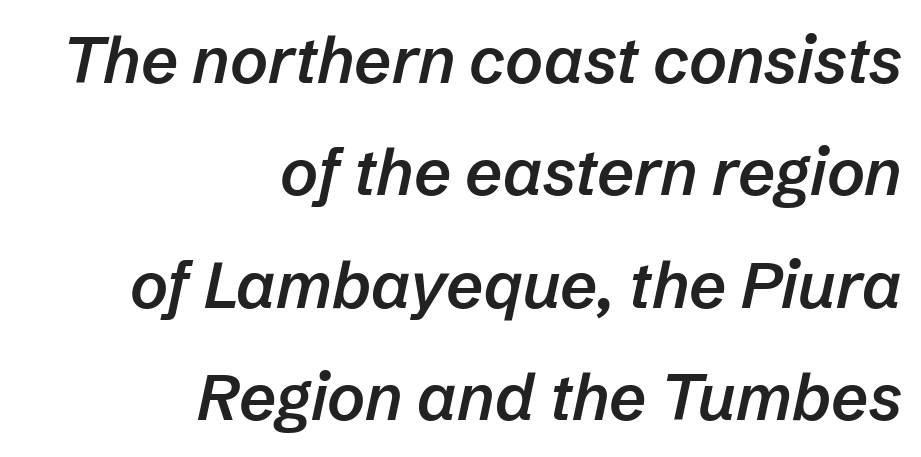
The letters advance in unequal steps, a hallmark of proportional type. Typeset ragged left — the right edge is the straight one. The glyphs are unaccompanied by any horizontal stroke below them. Slanted lettering throughout. Characters follow at the spacing the type designer built in. Does the weight exceed regular? Yes, but only to semibold.
